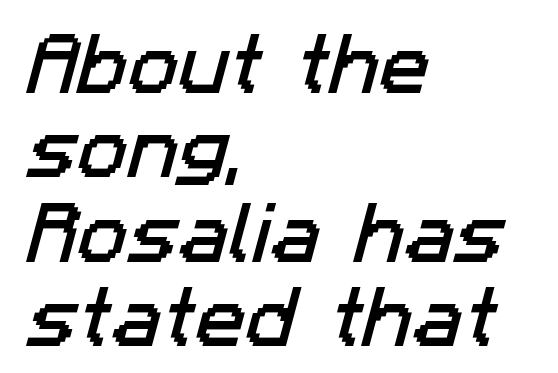
This sample has the flowing, uneven cadence of proportional lettering. The space directly below the letters is spotless. Short note: letters normally spaced. A student would call this left alignment; a typographer would say flush left, rag right.
